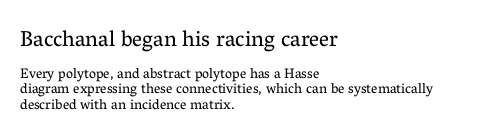
Q: Is the text bold? A: No.
Q: Is the text italic (slanted)? A: No, it is upright.
Q: Is the text underlined? A: No.
Q: How is the paragraph aligned? A: Left-aligned.
Q: Is the spacing between letters normal or unusually wide? A: Normal.
Q: Is the spacing between lines tight, normal or loose? A: Tight.
Q: Which block of text is set in a larger size, the first (top) or the second (bottom)? A: The first (top) one.
